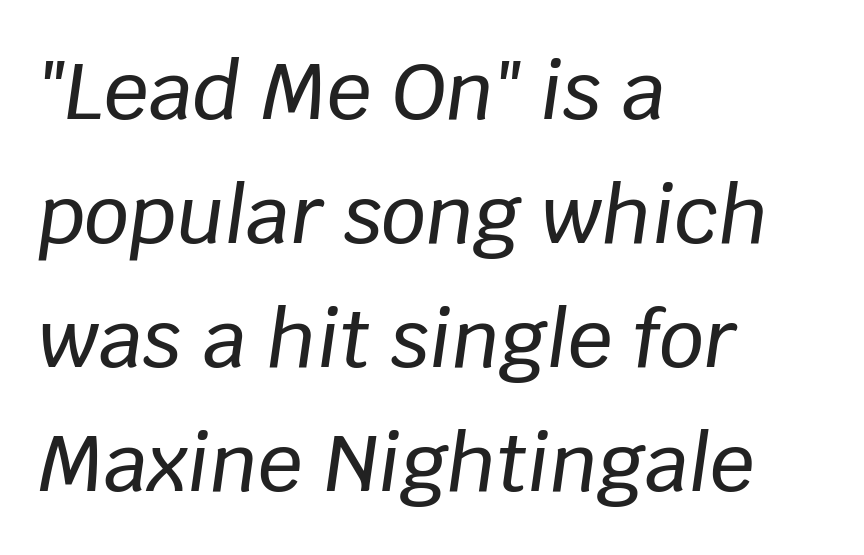
Q: Is the text italic (slanted)? A: Yes, it leans right by about 8 degrees.
Q: Is the text underlined? A: No.
Q: How is the paragraph aligned? A: Left-aligned.
Q: Is the spacing between letters normal or unusually wide? A: Normal.
Q: Is the spacing between lines tight, normal or loose? A: Normal.
Q: Width (condensed, normal, or wide)? A: Normal.
Q: Stroke contrast? A: Low.
Q: x-height? A: Large.
Q: Monospaced? A: No.
